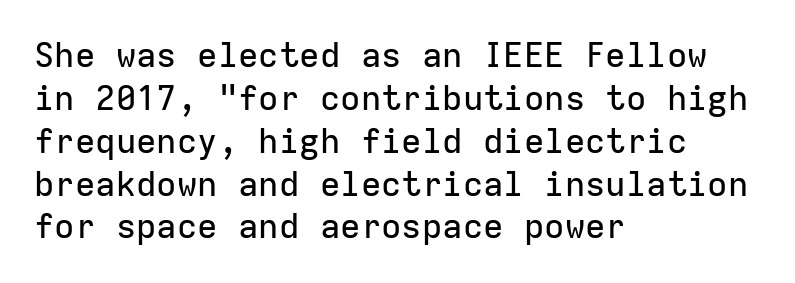
The image shows 34 px sans-serif type, upright, monospaced; set left-aligned, normal line spacing (1.26x), normal letter spacing, not underlined; low stroke contrast and a medium x-height.
